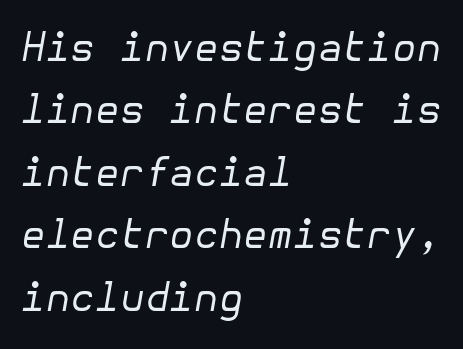
The text block is weighted toward the left margin, trailing off unevenly rightward. Stem width sits at or under what a default text font uses. Tall strokes in this sample are angled rather than plumb. The string is rendered with underlining switched off. Nobody touched the tracking dial on this one.
